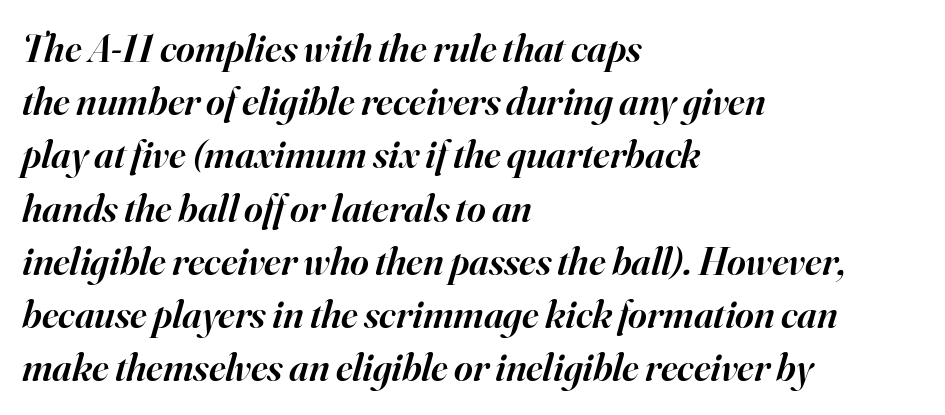
The image shows 40 px semibold serif type, italic (leaning right); set left-aligned, normal line spacing (1.33x), normal letter spacing, not underlined; high stroke contrast and a small x-height.
